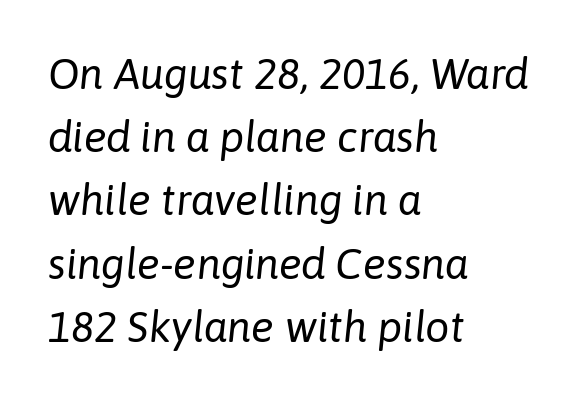
The typesetter chose a ragged-right arrangement here. The letterforms sit at book weight or below. Look at the tracking — it's just the regular setting, nothing added. Slant detected: the letters are inclined. This sample has the flowing, uneven cadence of proportional lettering. Rule under the text: the space is simply empty.
